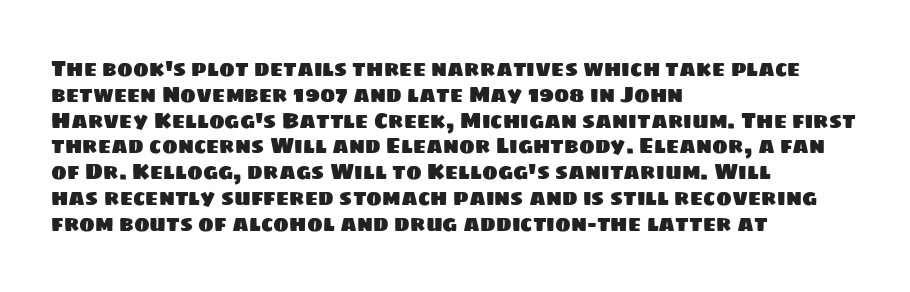
{"underline": "no", "align": "left", "line_spacing_ratio": 1.23, "letter_spacing": "normal", "letter_spacing_em": 0.0, "glyph_px": 21}
